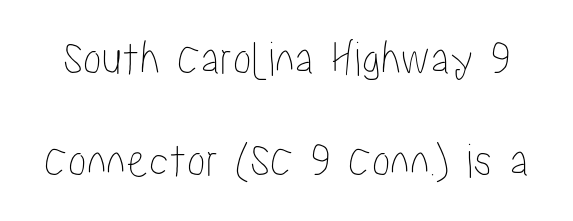
{"italic": "no", "width": "condensed", "stroke_contrast": "low", "x_height": "medium", "monospaced": "no", "underline": "no", "line_spacing": "loose", "line_spacing_ratio": 2.05, "letter_spacing": "normal", "letter_spacing_em": 0.0, "glyph_px": 50}
